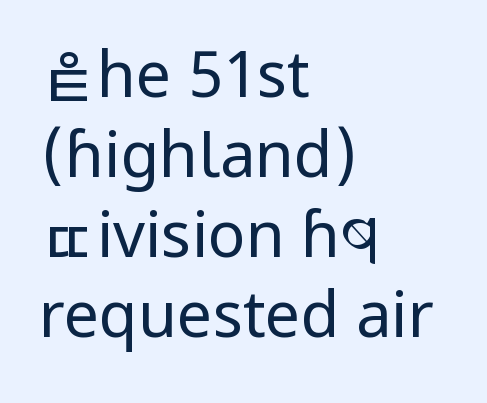
The image shows 63 px regular-weight sans-serif type, upright; set left-aligned, normal line spacing (1.27x), normal letter spacing, not underlined; low stroke contrast and a medium x-height.
